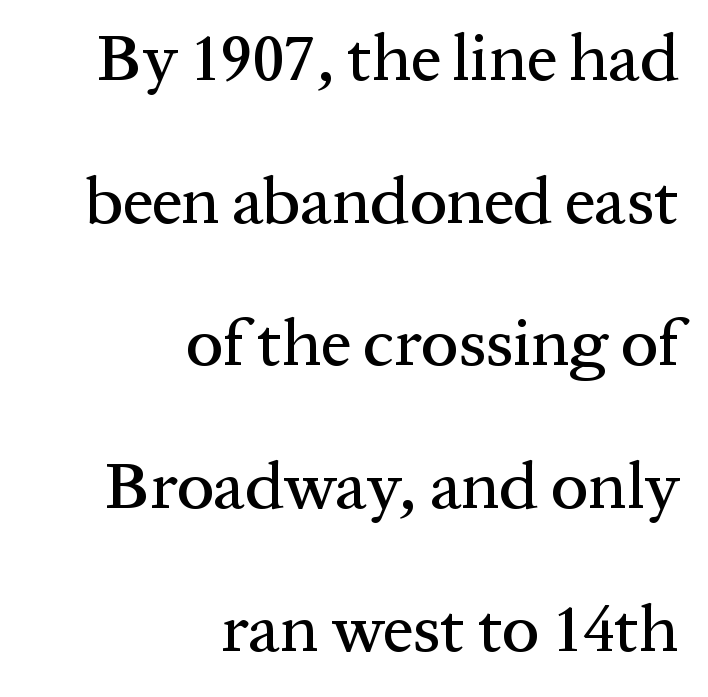
Q: Is the text italic (slanted)? A: No, it is upright.
Q: Is the typeface a serif or a sans-serif typeface? A: Serif.
Q: Is the text underlined? A: No.
Q: How is the paragraph aligned? A: Right-aligned.
Q: Is the spacing between letters normal or unusually wide? A: Normal.
Q: Is the spacing between lines tight, normal or loose? A: Loose.
Q: Width (condensed, normal, or wide)? A: Normal.
Q: Stroke contrast? A: Medium.
Q: x-height? A: Medium.
Q: Monospaced? A: No.
